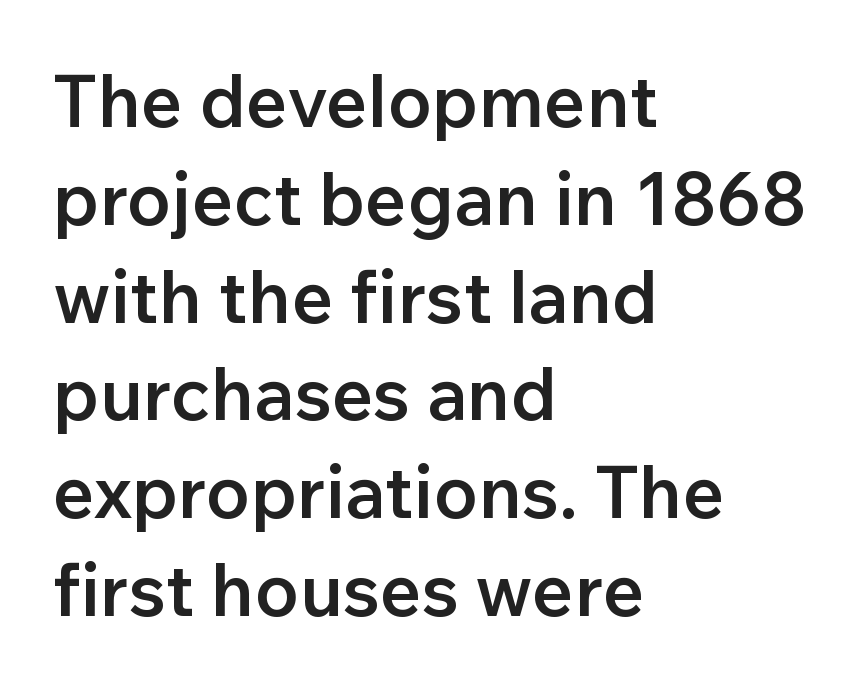
The image shows 73 px semibold sans-serif type, upright; set left-aligned, normal line spacing (1.34x), normal letter spacing, not underlined; low stroke contrast and a medium x-height.
